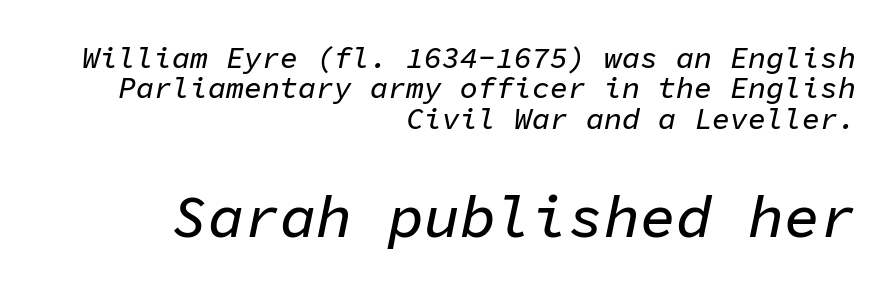
Q: Is the text italic (slanted)? A: Yes, it leans right by about 11 degrees.
Q: Is the text underlined? A: No.
Q: How is the paragraph aligned? A: Right-aligned.
Q: Is the spacing between letters normal or unusually wide? A: Normal.
Q: Is the spacing between lines tight, normal or loose? A: Tight.
Q: Which block of text is set in a larger size, the first (top) or the second (bottom)? A: The second (bottom) one.
Q: Width (condensed, normal, or wide)? A: Normal.
Q: Stroke contrast? A: Low.
Q: x-height? A: Medium.
Q: Monospaced? A: Yes.
